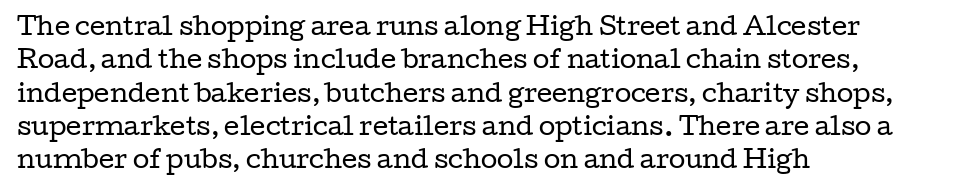
{"italic": "no", "bold": "no", "underline": "no", "align": "left", "line_spacing": "normal", "line_spacing_ratio": 1.39, "letter_spacing": "normal", "letter_spacing_em": 0.0, "glyph_px": 24}
